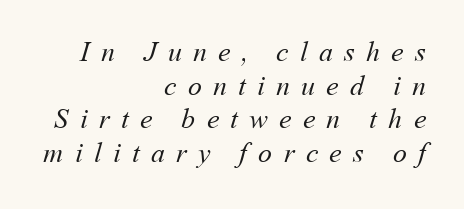
{"bold": "no", "weight": "regular", "width": "normal", "stroke_contrast": "medium", "x_height": "medium", "monospaced": "no", "underline": "no", "align": "right", "line_spacing_ratio": 1.2, "letter_spacing": "wide", "letter_spacing_em": 0.4, "glyph_px": 28}
